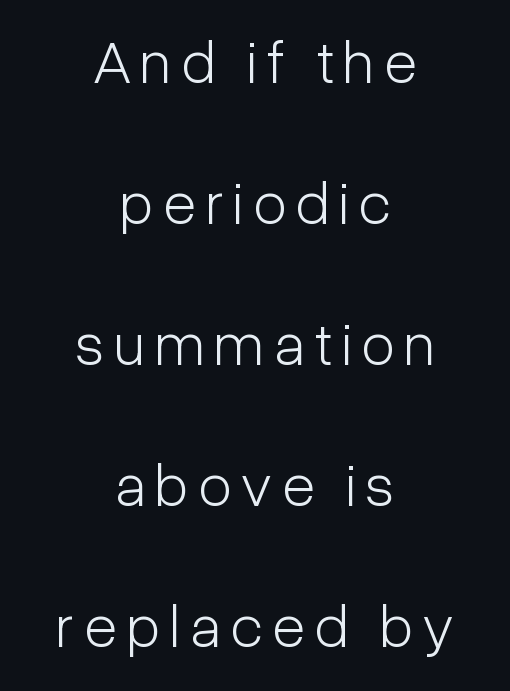
The image shows 61 px light, condensed sans-serif type, upright; set centered, loose line spacing (2.31x), not underlined; low stroke contrast and a medium x-height.
